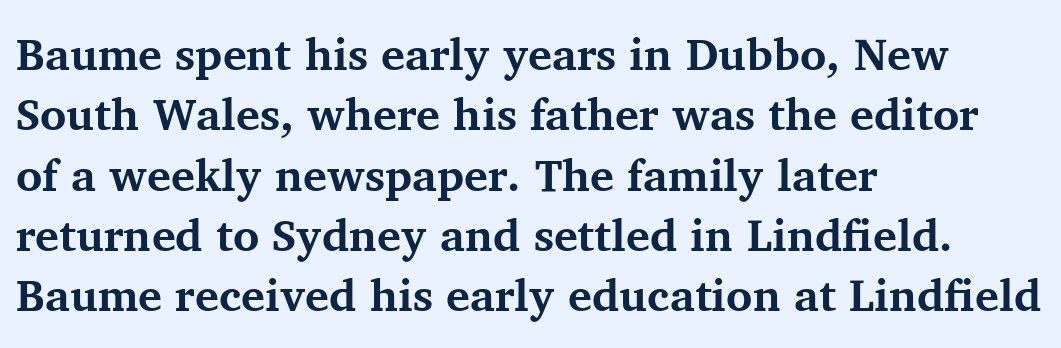
{"serif": "yes", "italic": "no", "bold": "yes", "weight": "bold", "width": "normal", "stroke_contrast": "medium", "x_height": "medium", "monospaced": "no", "underline": "no", "align": "left", "line_spacing": "normal", "line_spacing_ratio": 1.34, "letter_spacing": "normal", "letter_spacing_em": 0.0, "glyph_px": 45}
